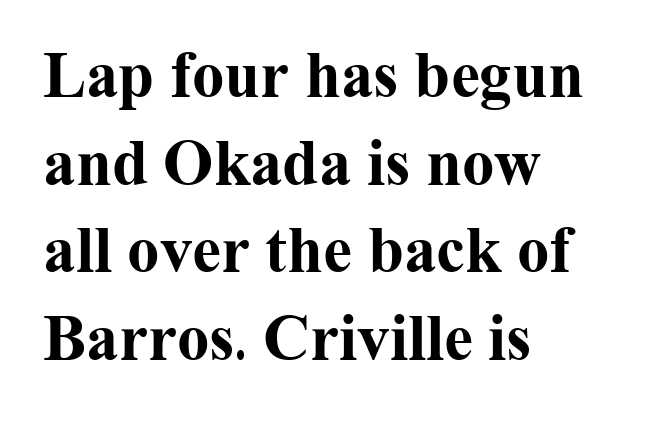
{"serif": "yes", "italic": "no", "bold": "yes", "weight": "bold", "width": "normal", "stroke_contrast": "medium", "x_height": "medium", "monospaced": "no", "underline": "no", "align": "left", "line_spacing": "normal", "line_spacing_ratio": 1.35, "letter_spacing": "normal", "letter_spacing_em": 0.0, "glyph_px": 65}
